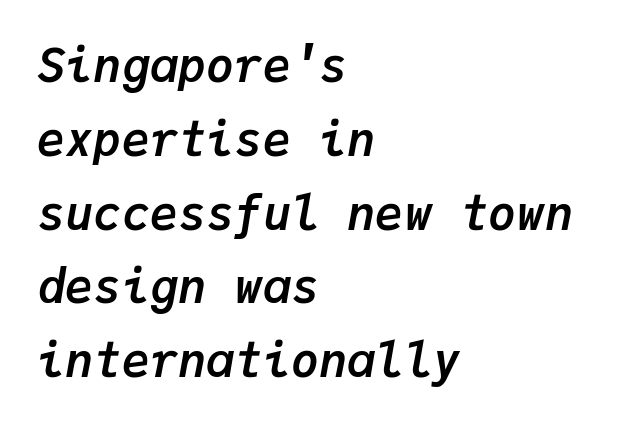
{"italic": "yes", "lean": "right", "slant_degrees": 9, "bold": "yes", "weight": "semibold", "width": "normal", "stroke_contrast": "low", "x_height": "medium", "monospaced": "yes", "underline": "no", "align": "left", "line_spacing": "normal", "line_spacing_ratio": 1.57, "letter_spacing": "normal", "letter_spacing_em": 0.0, "glyph_px": 47}
